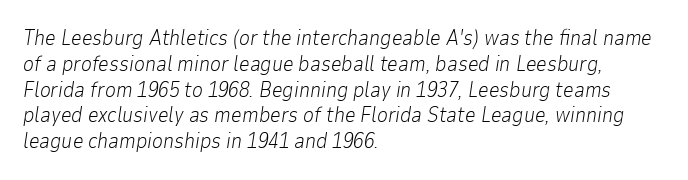
The image shows 21 px text type, italic (leaning right); set left-aligned, line spacing 1.23x, normal letter spacing, not underlined.
